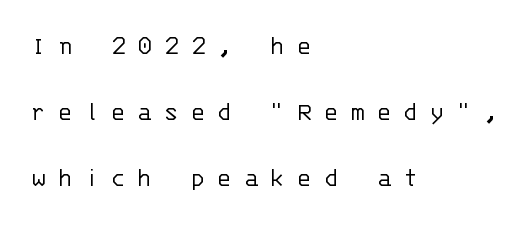
When letters stand straight like this, we call the style roman or upright. Lines of text with bare space underneath. The designer dialed line spacing up above the default. Is this a fixed-width face? Yes — each glyph sits in an identical cell. The letters carry no serifs — their stems end cleanly without finishing strokes.
